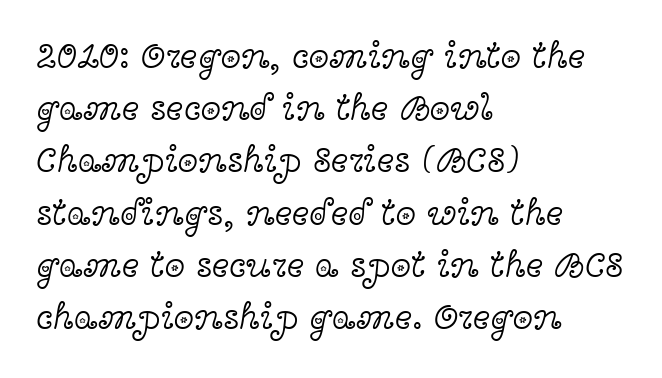
Quick note: interline space is typical. Bare-footed words on every line. Does extra space separate the letters? No, they use regular spacing. Every stem runs plumb, perpendicular to the baseline.
